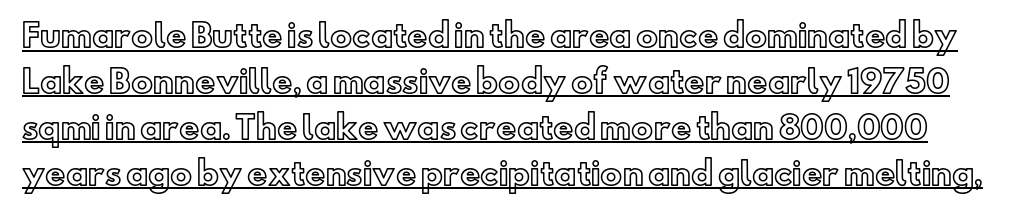
{"italic": "no", "width": "normal", "x_height": "small", "monospaced": "no", "underline": "yes", "line_spacing": "normal", "line_spacing_ratio": 1.48, "letter_spacing": "normal", "letter_spacing_em": 0.0, "glyph_px": 31}
